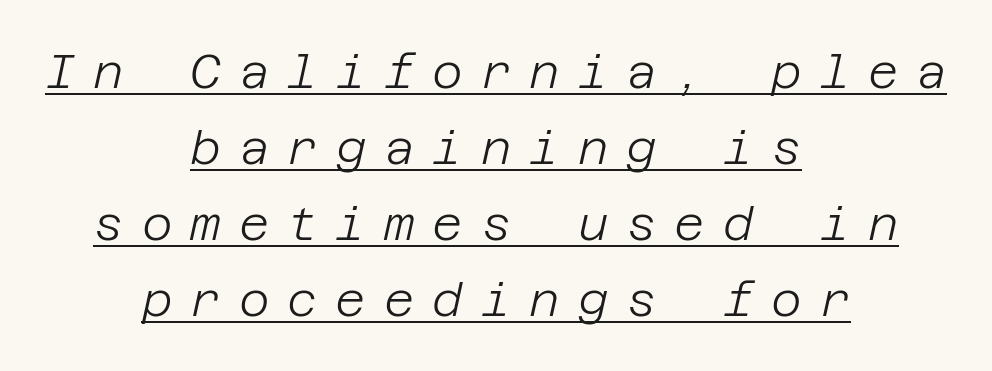
The letters are spread apart with noticeably loose tracking. Observe the lean: these are italic letterforms. Stroke mass is kept to a normal reading level or below. How would I describe the line gaps? Plain and ordinary. Quick note: underline on. One-word summary of the alignment: center.
